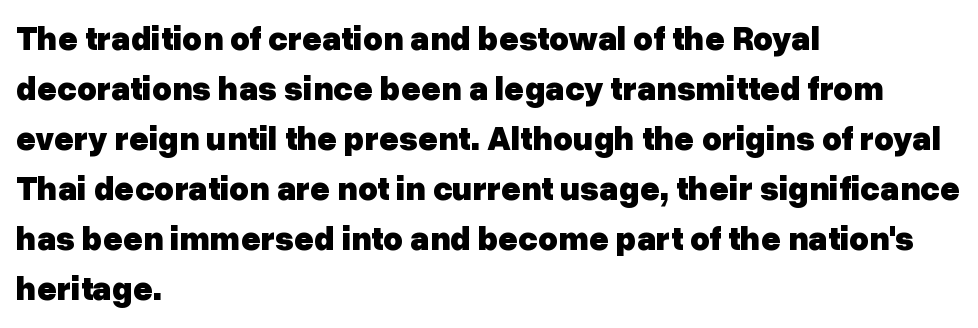
The image shows 34 px heavy sans-serif type, upright; set left-aligned, normal line spacing (1.47x), normal letter spacing, not underlined; low stroke contrast and a medium x-height.
